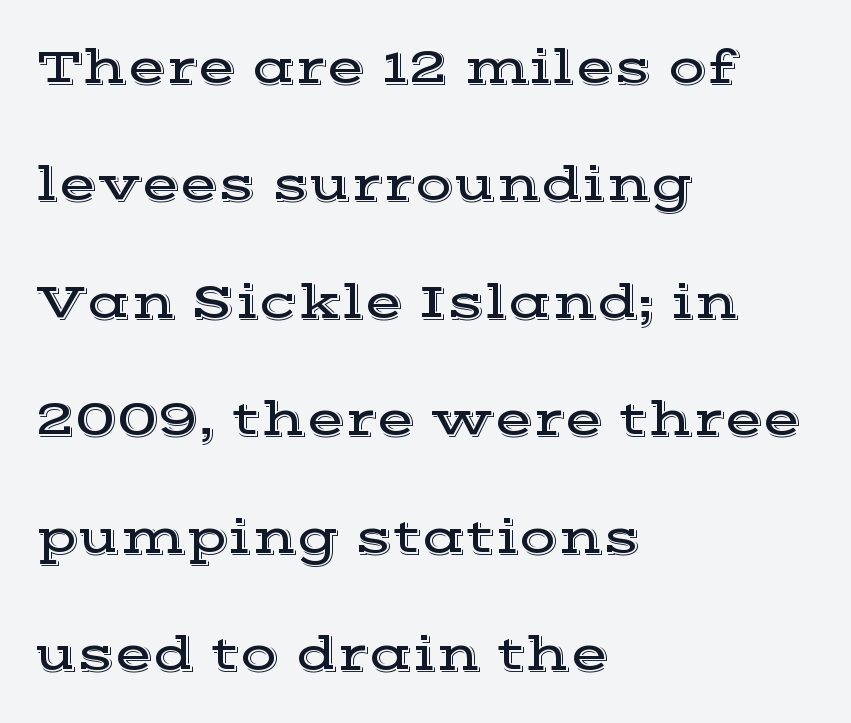
{"serif": "yes", "italic": "no", "width": "wide", "x_height": "medium", "monospaced": "no", "underline": "no", "align": "left", "line_spacing": "loose", "line_spacing_ratio": 2.35, "letter_spacing": "normal", "letter_spacing_em": 0.0, "glyph_px": 50}
